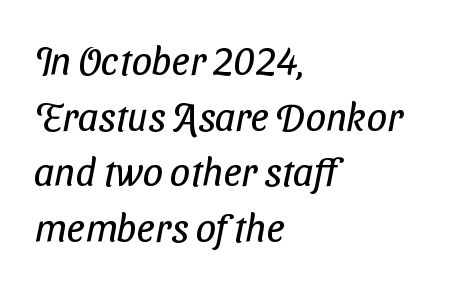
Q: Is the text bold? A: No.
Q: Is the typeface a serif or a sans-serif typeface? A: Sans-serif.
Q: Is the text underlined? A: No.
Q: How is the paragraph aligned? A: Left-aligned.
Q: Is the spacing between letters normal or unusually wide? A: Normal.
Q: Is the spacing between lines tight, normal or loose? A: Normal.
Q: Width (condensed, normal, or wide)? A: Condensed.
Q: Stroke contrast? A: Low.
Q: x-height? A: Medium.
Q: Monospaced? A: No.
